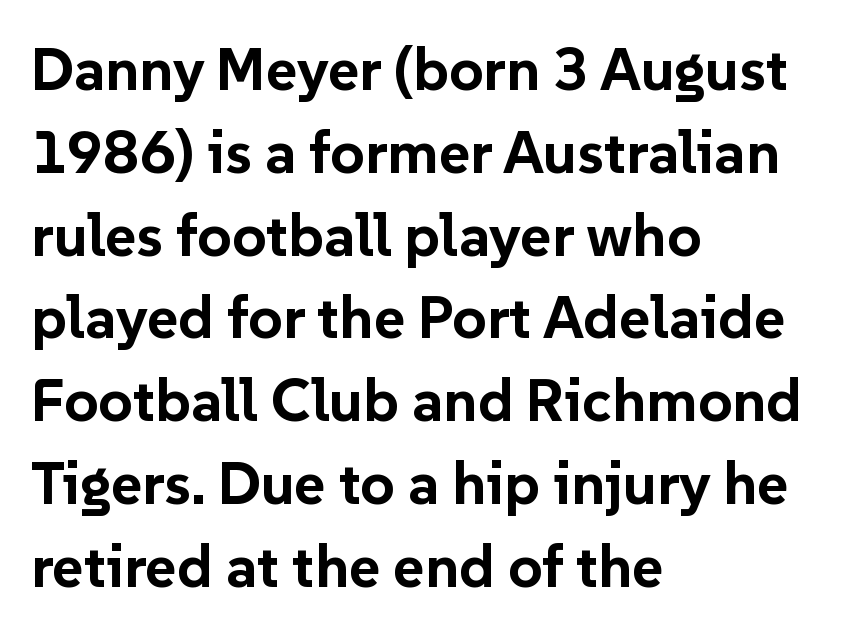
{"serif": "no", "italic": "no", "bold": "yes", "weight": "bold", "width": "normal", "stroke_contrast": "low", "x_height": "medium", "monospaced": "no", "underline": "no", "align": "left", "line_spacing": "normal", "line_spacing_ratio": 1.38, "letter_spacing": "normal", "letter_spacing_em": 0.0, "glyph_px": 60}
